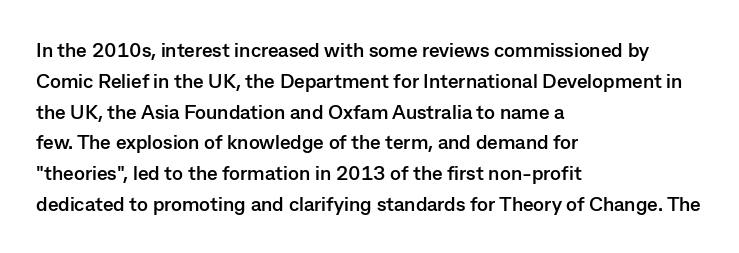
Q: Is the text bold? A: Yes.
Q: Is the text italic (slanted)? A: No, it is upright.
Q: Is the text underlined? A: No.
Q: How is the paragraph aligned? A: Left-aligned.
Q: Is the spacing between letters normal or unusually wide? A: Normal.
Q: Is the spacing between lines tight, normal or loose? A: Normal.
